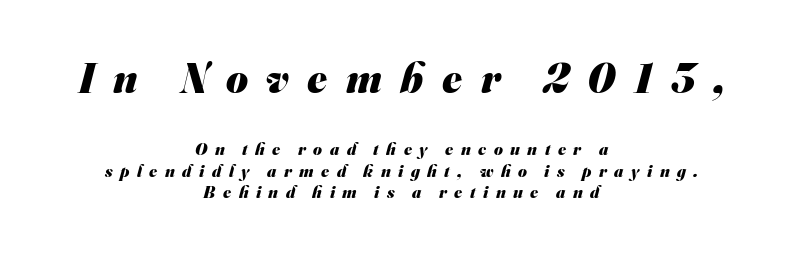
Q: Is the text bold? A: Yes.
Q: Is the typeface a serif or a sans-serif typeface? A: Sans-serif.
Q: Is the text underlined? A: No.
Q: How is the paragraph aligned? A: Centered.
Q: Is the spacing between letters normal or unusually wide? A: Unusually wide.
Q: Is the spacing between lines tight, normal or loose? A: Normal.
Q: Which block of text is set in a larger size, the first (top) or the second (bottom)? A: The first (top) one.
Q: Width (condensed, normal, or wide)? A: Normal.
Q: Stroke contrast? A: Medium.
Q: x-height? A: Small.
Q: Monospaced? A: No.
